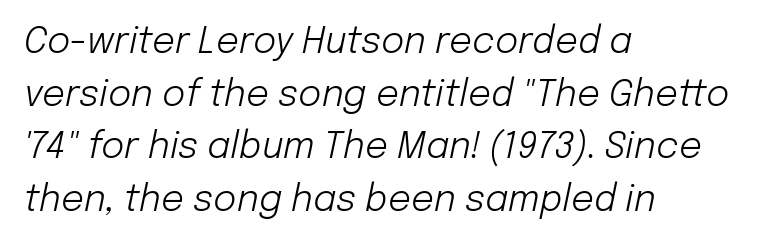
{"italic": "yes", "lean": "right", "slant_degrees": 12, "bold": "no", "weight": "light", "width": "normal", "stroke_contrast": "low", "x_height": "medium", "monospaced": "no", "underline": "no", "align": "left", "line_spacing": "normal", "line_spacing_ratio": 1.46, "letter_spacing": "normal", "letter_spacing_em": 0.0, "glyph_px": 36}
